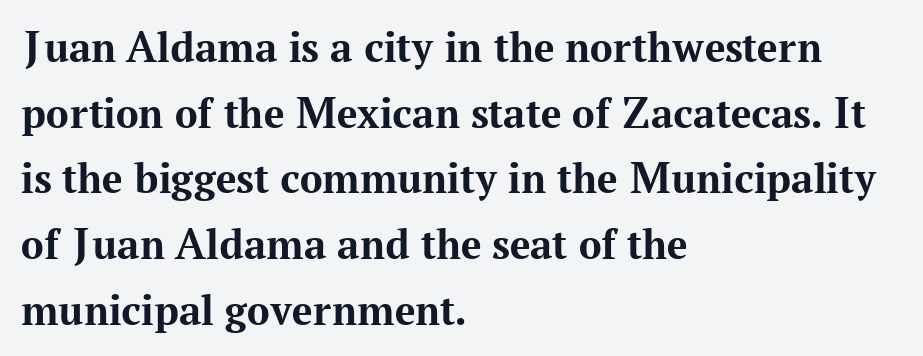
The image shows 45 px bold serif type, upright; set left-aligned, normal line spacing (1.46x), normal letter spacing, not underlined; medium stroke contrast and a medium x-height.
